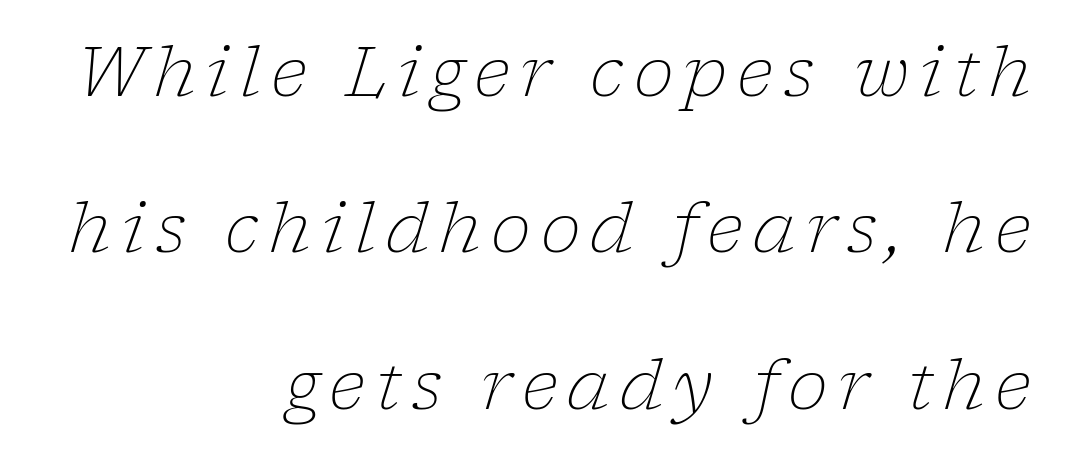
The image shows 68 px light serif type, italic (leaning right); set right-aligned, loose line spacing (2.3x), not underlined; low stroke contrast and a medium x-height.
